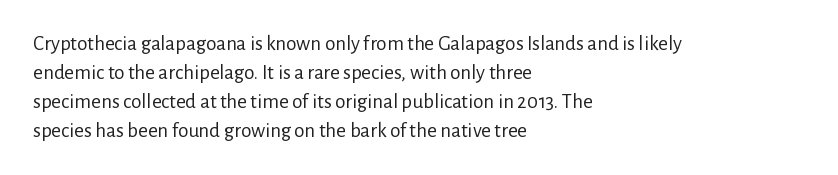
Q: Is the text bold? A: No.
Q: Is the text italic (slanted)? A: No, it is upright.
Q: Is the text underlined? A: No.
Q: How is the paragraph aligned? A: Left-aligned.
Q: Is the spacing between letters normal or unusually wide? A: Normal.
Q: Is the spacing between lines tight, normal or loose? A: Normal.
